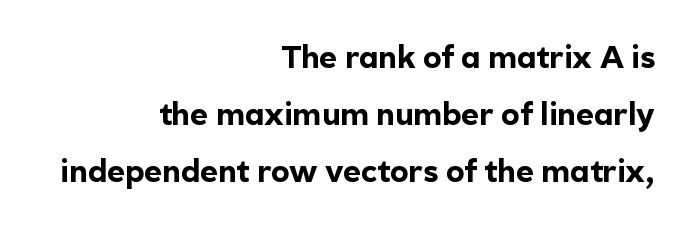
Q: Is the text bold? A: Yes.
Q: Is the text italic (slanted)? A: No, it is upright.
Q: Is the typeface a serif or a sans-serif typeface? A: Sans-serif.
Q: Is the text underlined? A: No.
Q: How is the paragraph aligned? A: Right-aligned.
Q: Is the spacing between letters normal or unusually wide? A: Normal.
Q: Width (condensed, normal, or wide)? A: Normal.
Q: x-height? A: Medium.
Q: Monospaced? A: No.
